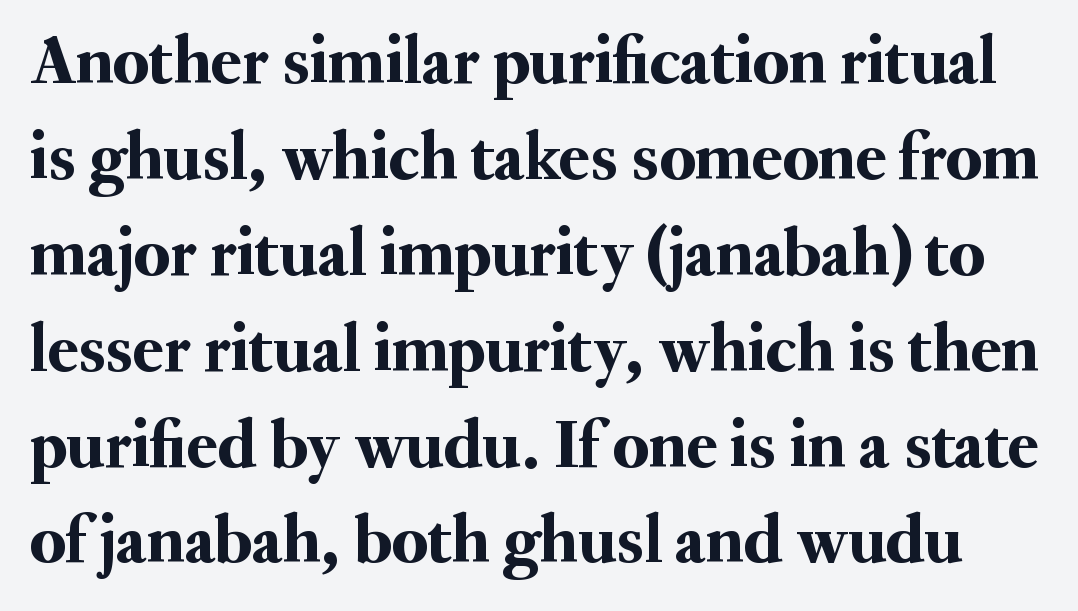
Q: Is the text italic (slanted)? A: No, it is upright.
Q: Is the typeface a serif or a sans-serif typeface? A: Serif.
Q: Is the text underlined? A: No.
Q: Is the spacing between letters normal or unusually wide? A: Normal.
Q: Is the spacing between lines tight, normal or loose? A: Normal.
Q: Width (condensed, normal, or wide)? A: Normal.
Q: Stroke contrast? A: Medium.
Q: x-height? A: Small.
Q: Monospaced? A: No.
